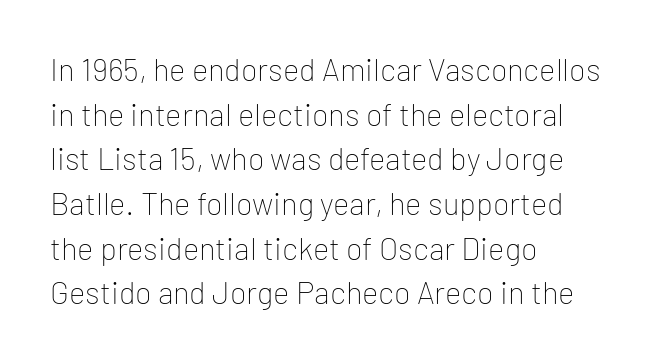
Q: Is the text bold? A: No.
Q: Is the text italic (slanted)? A: No, it is upright.
Q: Is the typeface a serif or a sans-serif typeface? A: Sans-serif.
Q: Is the text underlined? A: No.
Q: How is the paragraph aligned? A: Left-aligned.
Q: Is the spacing between letters normal or unusually wide? A: Normal.
Q: Is the spacing between lines tight, normal or loose? A: Normal.
Q: Width (condensed, normal, or wide)? A: Normal.
Q: Stroke contrast? A: Low.
Q: x-height? A: Medium.
Q: Monospaced? A: No.
